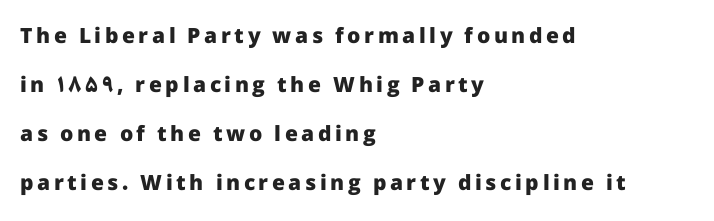
{"italic": "no", "bold": "yes", "underline": "no", "align": "left", "line_spacing": "loose", "line_spacing_ratio": 2.33, "glyph_px": 21}
